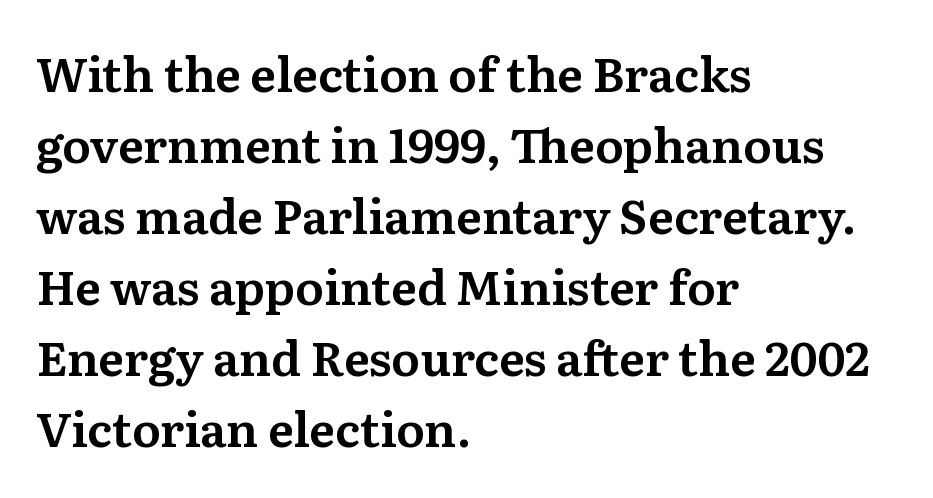
Letters rest on an invisible, unmarked baseline. The typography opts for an upright posture over an oblique one. Varying glyph widths throughout — classic text-font behaviour. Nobody touched the tracking dial on this one. This rendering uses left alignment, leaving the right contour irregular. Leading matches the norm, producing a regular column.
